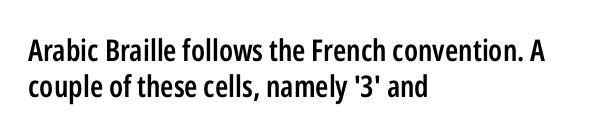
Its strokes are somewhat broadened, the hallmark of semibold type. Letter spacing: default. Characters remain perfectly vertical along every line. Typeset ragged right — the left edge is the straight one.
